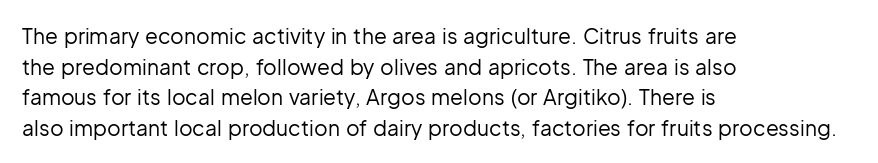
The image shows 21 px text type, upright; set left-aligned, normal line spacing (1.46x), normal letter spacing, not underlined.
